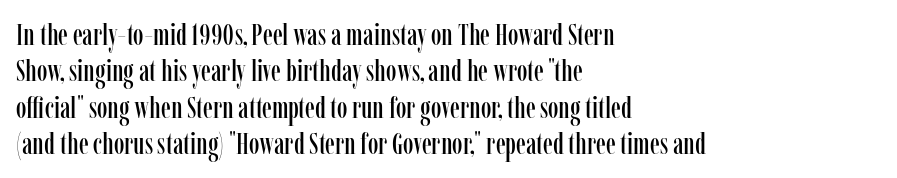
The image shows 30 px condensed serif type, upright; set left-aligned, line spacing 1.21x, normal letter spacing, not underlined; low stroke contrast and a medium x-height.
